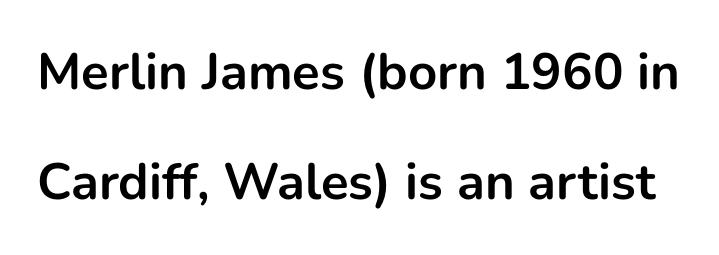
The image shows 51 px bold sans-serif type, upright; set loose line spacing (2.16x), normal letter spacing, not underlined; low stroke contrast and a medium x-height.
